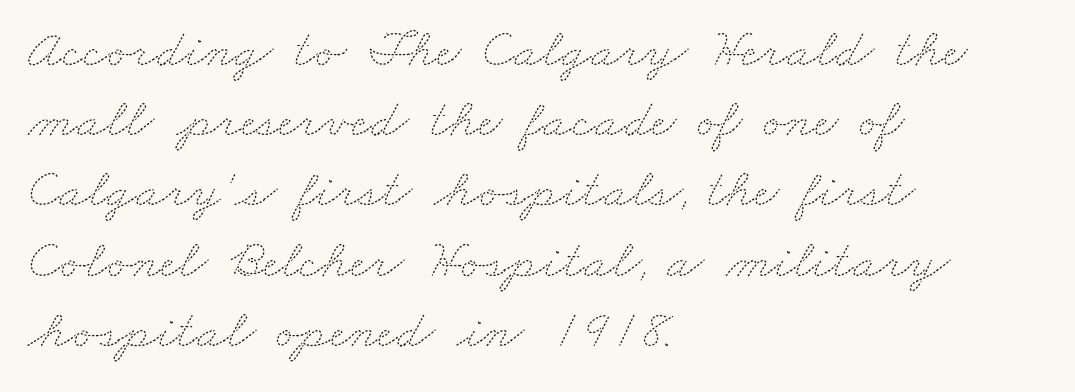
The image shows 54 px thin, wide type; set left-aligned, normal line spacing (1.3x), normal letter spacing, not underlined; medium stroke contrast and a small x-height.
